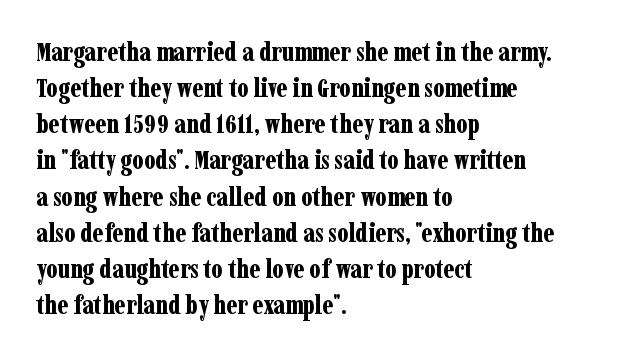
{"italic": "no", "bold": "yes", "underline": "no", "align": "left", "line_spacing": "normal", "line_spacing_ratio": 1.39, "letter_spacing": "normal", "letter_spacing_em": 0.0, "glyph_px": 26}
